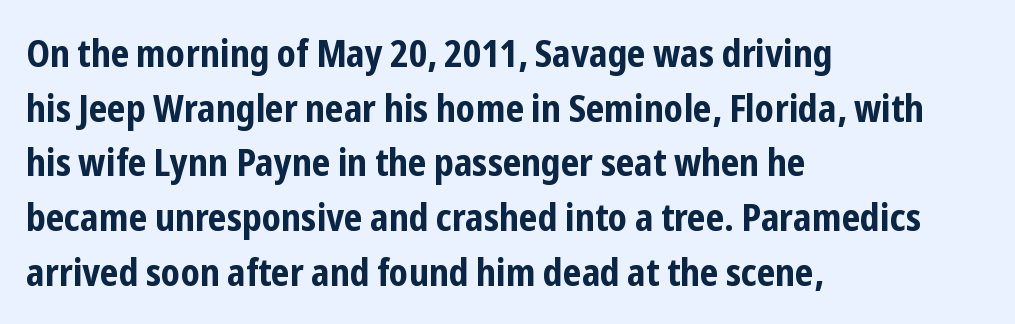
A sans-serif font was chosen for this passage. The tracking reads as untouched default to a designer's eye. In terms of leading, this rendering sits right in the middle. Here the designer chose a conventional face with non-uniform glyph widths.
